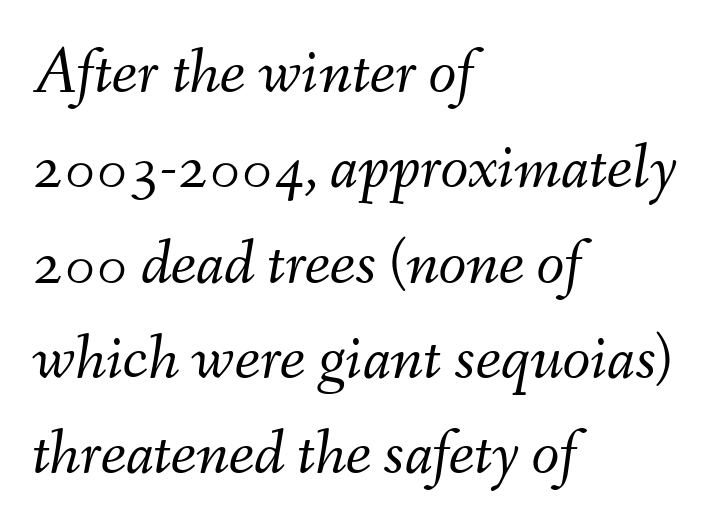
The image shows 64 px light type, italic (leaning right); set left-aligned, normal line spacing (1.49x), normal letter spacing, not underlined; medium stroke contrast and a small x-height.
